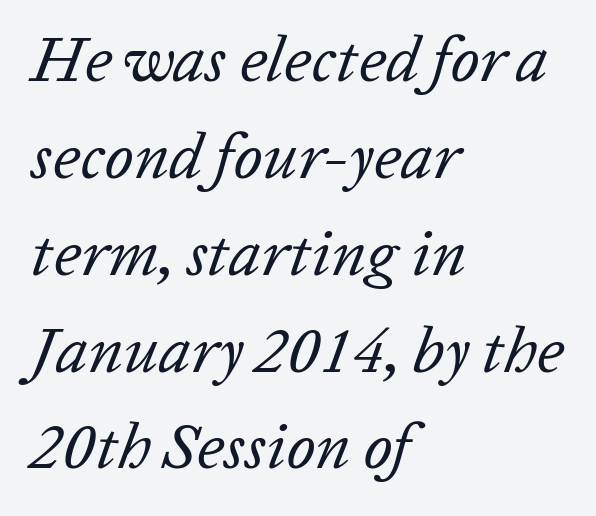
Q: Is the text bold? A: No.
Q: Is the text italic (slanted)? A: Yes, it leans right by about 20 degrees.
Q: Is the text underlined? A: No.
Q: How is the paragraph aligned? A: Left-aligned.
Q: Is the spacing between letters normal or unusually wide? A: Normal.
Q: Is the spacing between lines tight, normal or loose? A: Normal.
Q: Width (condensed, normal, or wide)? A: Normal.
Q: Stroke contrast? A: Low.
Q: x-height? A: Medium.
Q: Monospaced? A: No.
